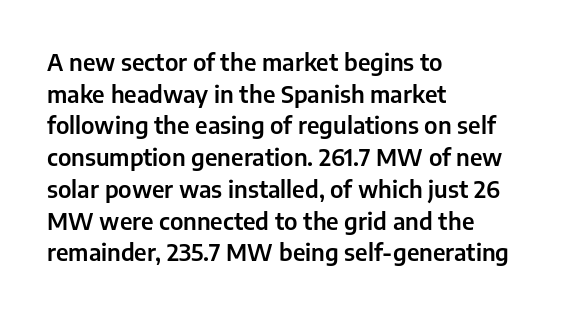
Q: Is the text italic (slanted)? A: No, it is upright.
Q: Is the text underlined? A: No.
Q: How is the paragraph aligned? A: Left-aligned.
Q: Is the spacing between letters normal or unusually wide? A: Normal.
Q: Is the spacing between lines tight, normal or loose? A: Normal.
